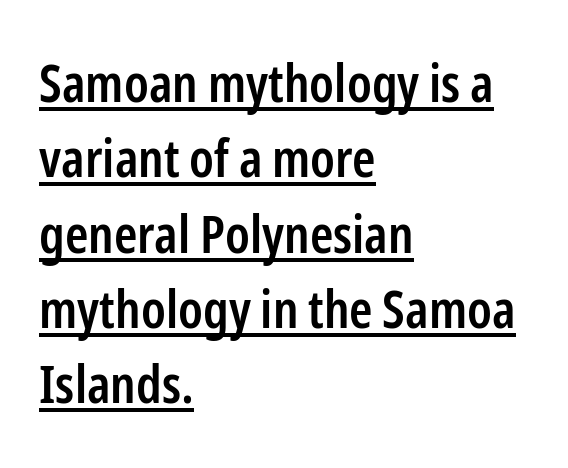
The image shows 53 px semibold, condensed sans-serif type, upright; set left-aligned, normal line spacing (1.42x), normal letter spacing, underlined; low stroke contrast and a medium x-height.
